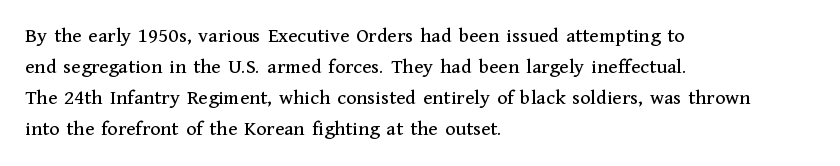
{"italic": "no", "underline": "no", "align": "left", "line_spacing": "normal", "line_spacing_ratio": 1.47, "letter_spacing": "normal", "letter_spacing_em": 0.0, "glyph_px": 21}
